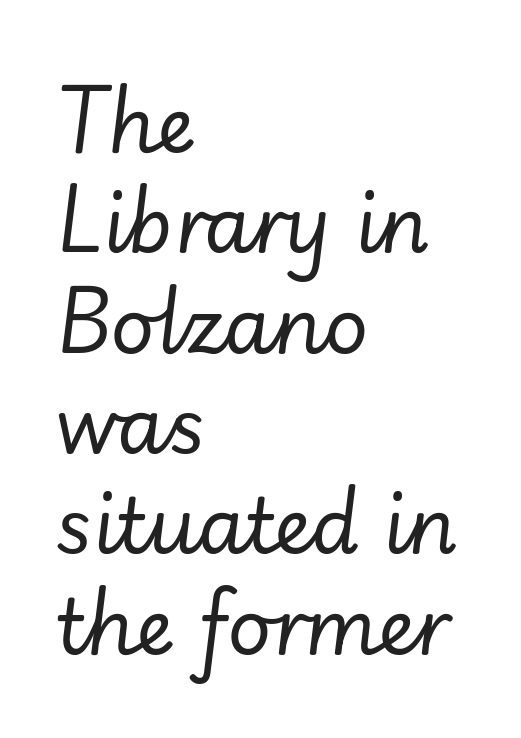
Q: Is the text bold? A: No.
Q: Is the text italic (slanted)? A: Yes, it leans right by about 7 degrees.
Q: Is the text underlined? A: No.
Q: How is the paragraph aligned? A: Left-aligned.
Q: Is the spacing between letters normal or unusually wide? A: Normal.
Q: Is the spacing between lines tight, normal or loose? A: Normal.
Q: Width (condensed, normal, or wide)? A: Normal.
Q: Stroke contrast? A: Low.
Q: x-height? A: Small.
Q: Monospaced? A: No.
